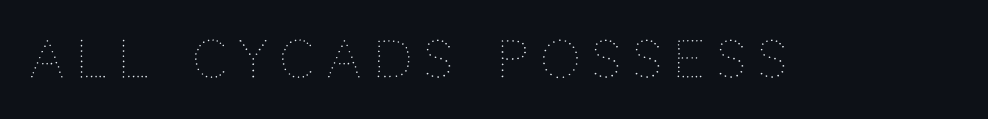
{"italic": "no", "bold": "no", "weight": "thin", "width": "normal", "stroke_contrast": "medium", "x_height": "large", "monospaced": "no", "underline": "no", "letter_spacing": "wide", "letter_spacing_em": 0.23, "glyph_px": 51}
